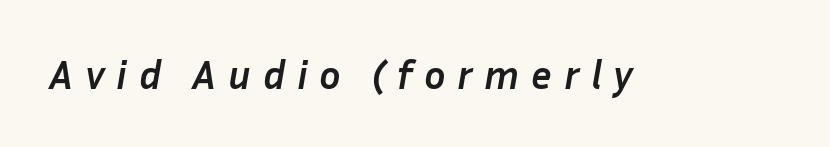
Q: Is the text bold? A: Yes.
Q: Is the text italic (slanted)? A: Yes, it leans right by about 10 degrees.
Q: Is the text underlined? A: No.
Q: Is the spacing between letters normal or unusually wide? A: Unusually wide.
Q: Width (condensed, normal, or wide)? A: Normal.
Q: Stroke contrast? A: Low.
Q: x-height? A: Medium.
Q: Monospaced? A: No.
